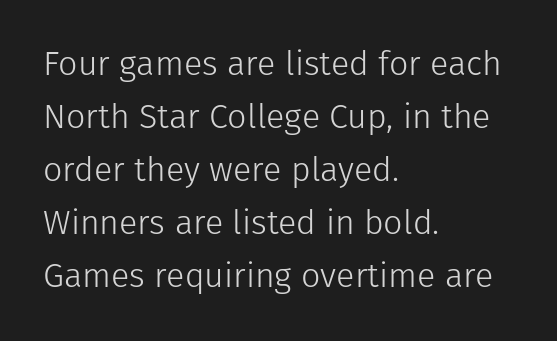
{"serif": "no", "italic": "no", "bold": "no", "weight": "light", "width": "normal", "stroke_contrast": "low", "x_height": "medium", "monospaced": "no", "underline": "no", "align": "left", "line_spacing": "normal", "line_spacing_ratio": 1.56, "letter_spacing": "normal", "letter_spacing_em": 0.0, "glyph_px": 34}
